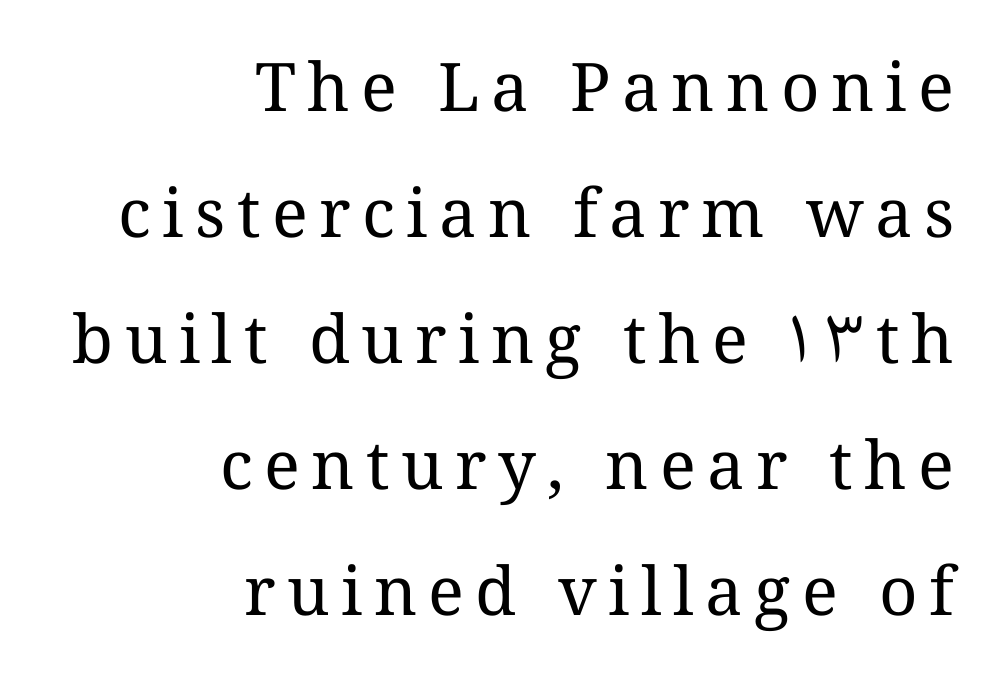
The strokes carry an ordinary text weight at most. The lines are quadded right. Posture: straight, roman, zero tilt. No word sits above an underline. The letters advance in unequal steps, a hallmark of proportional type.
